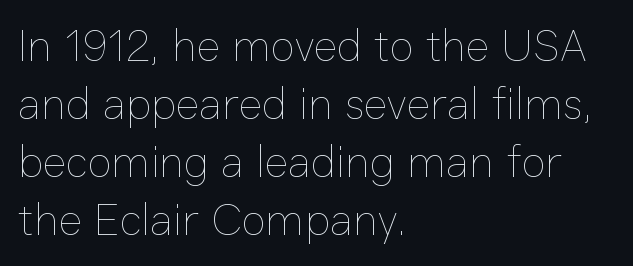
Stems here are at most as thick as an everyday book face. The letters sit at their default tracking, neither squeezed nor spread. Visually the block forms a straight wall on the left and a jagged coastline on the right. This is the regular roman posture of the typeface.
